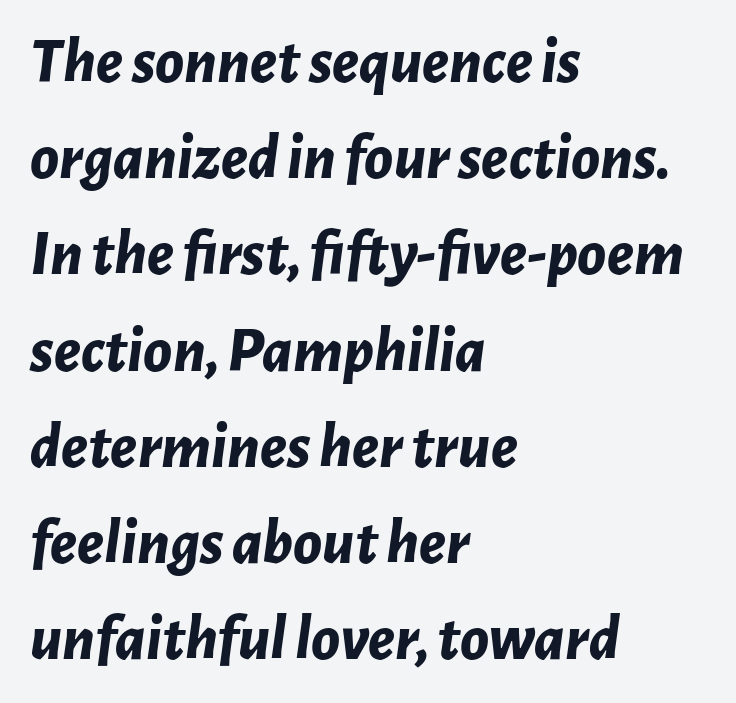
{"italic": "yes", "lean": "right", "slant_degrees": 7, "bold": "yes", "weight": "bold", "width": "normal", "stroke_contrast": "low", "x_height": "medium", "monospaced": "no", "underline": "no", "align": "left", "line_spacing": "normal", "line_spacing_ratio": 1.48, "letter_spacing": "normal", "letter_spacing_em": 0.0, "glyph_px": 65}
